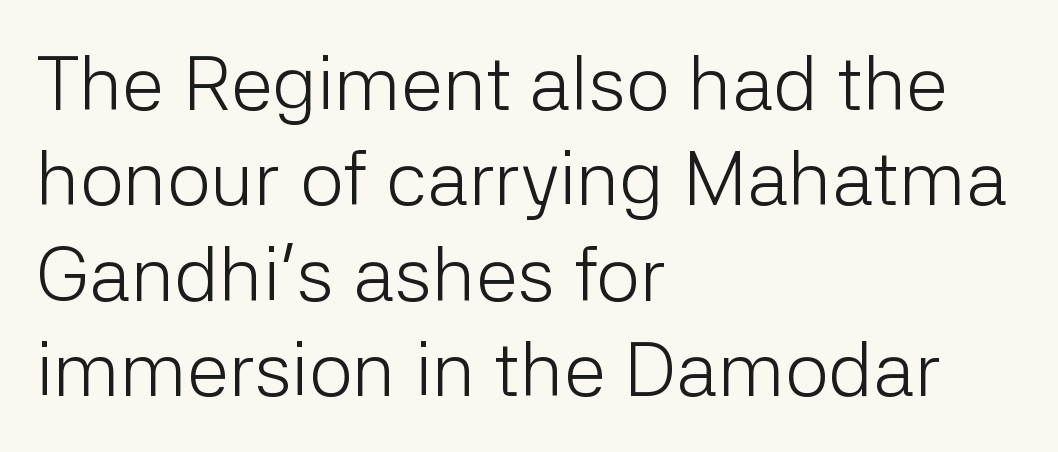
Observe the ordinary spacing: letters are neighbours, not strangers. Typeset ragged right — the left edge is the straight one. You could not count columns in this text — the font is proportionally spaced. Check where the strokes stop: nothing finishes them off — pure sans. Style check: upright.
